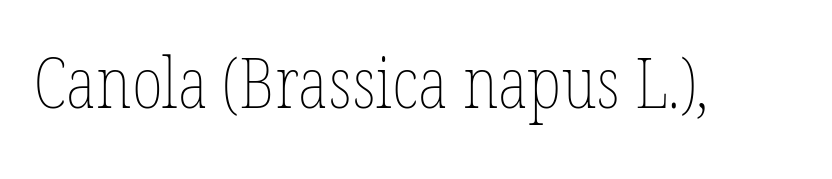
Q: Is the text bold? A: No.
Q: Is the text italic (slanted)? A: No, it is upright.
Q: Is the text underlined? A: No.
Q: Is the spacing between letters normal or unusually wide? A: Normal.
Q: Width (condensed, normal, or wide)? A: Condensed.
Q: Stroke contrast? A: Low.
Q: x-height? A: Medium.
Q: Monospaced? A: No.
